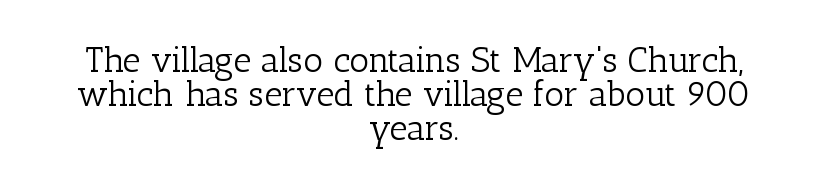
{"serif": "yes", "italic": "no", "bold": "no", "weight": "light", "width": "normal", "stroke_contrast": "low", "x_height": "medium", "monospaced": "no", "underline": "no", "align": "center", "line_spacing": "tight", "line_spacing_ratio": 0.97, "letter_spacing": "normal", "letter_spacing_em": 0.0, "glyph_px": 35}
